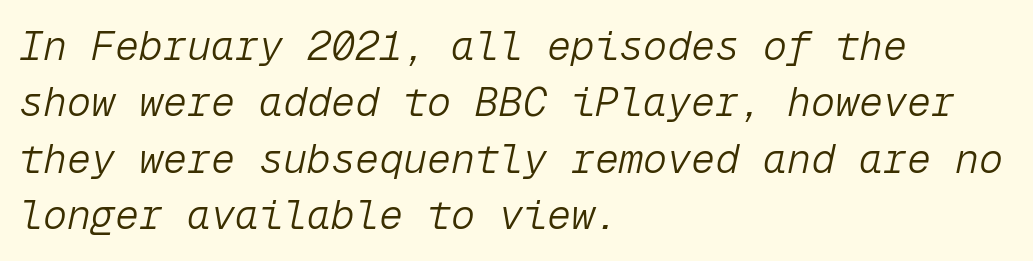
You could count columns in this text — the font is strictly monospaced. No chunkiness to these letters — they're not bold. Tracking value appears to be zero — textbook default spacing. Typeset ragged right — the left edge is the straight one. You can tell it's italic because the verticals aren't actually vertical.
